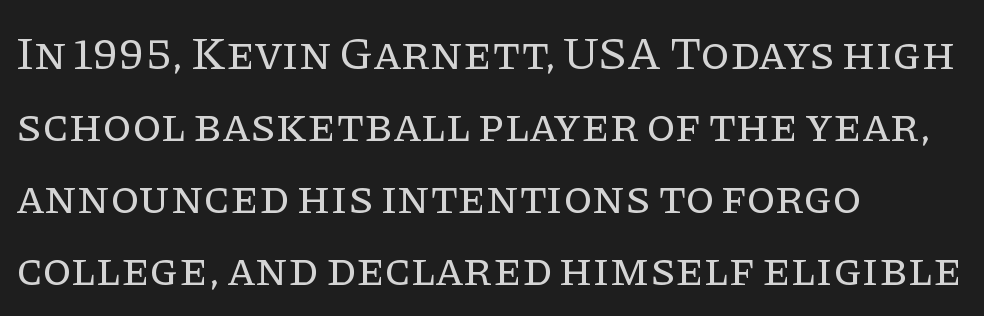
Q: Is the text bold? A: No.
Q: Is the text italic (slanted)? A: No, it is upright.
Q: Is the typeface a serif or a sans-serif typeface? A: Serif.
Q: Is the text underlined? A: No.
Q: How is the paragraph aligned? A: Left-aligned.
Q: Is the spacing between letters normal or unusually wide? A: Normal.
Q: Is the spacing between lines tight, normal or loose? A: Normal.
Q: Width (condensed, normal, or wide)? A: Normal.
Q: Stroke contrast? A: Low.
Q: x-height? A: Large.
Q: Monospaced? A: No.
